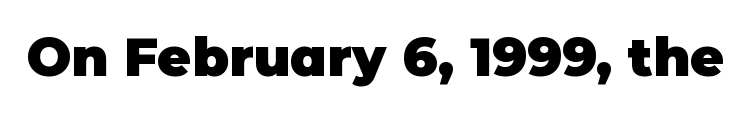
The text was rendered using a sans face with plain stroke endings. The letterforms sit shoulder to shoulder at normal distance. Nope, not italic — everything's standing straight. Weight check: bold — yes, fully. Check the space under the baseline: it is left empty.
